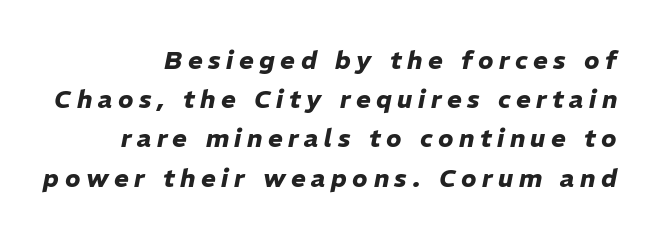
Q: Is the text bold? A: Yes.
Q: Is the text italic (slanted)? A: Yes, it leans right by about 11 degrees.
Q: Is the text underlined? A: No.
Q: How is the paragraph aligned? A: Right-aligned.
Q: Is the spacing between letters normal or unusually wide? A: Unusually wide.
Q: Is the spacing between lines tight, normal or loose? A: Normal.
